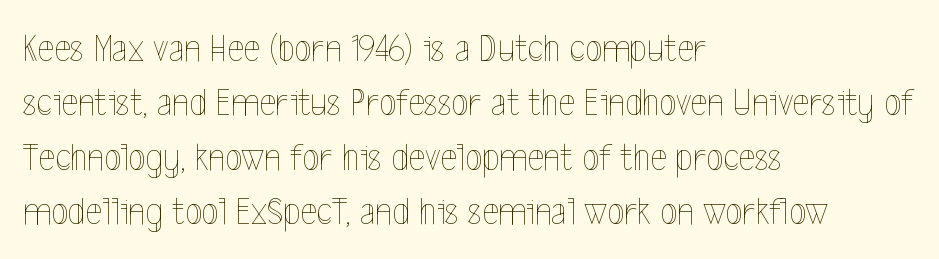
These lines stack with their left ends in a neat column. A typesetter would call this zero additional tracking. This sample has the flowing, uneven cadence of proportional lettering. The vertical gap from one line to the next is medium. Posture: upright roman. Just letters on the line, the space beneath them empty.
